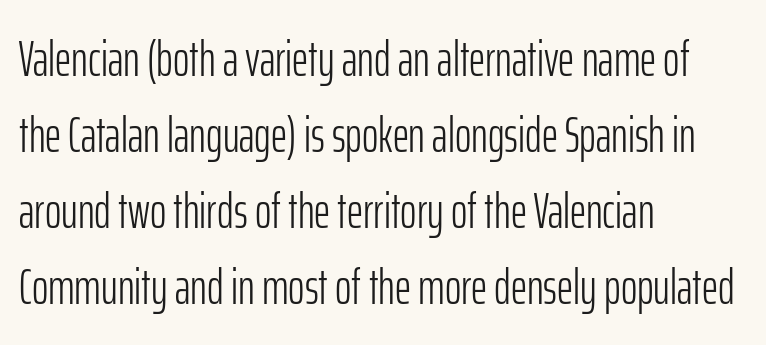
Q: Is the text bold? A: No.
Q: Is the text italic (slanted)? A: No, it is upright.
Q: Is the typeface a serif or a sans-serif typeface? A: Sans-serif.
Q: Is the text underlined? A: No.
Q: How is the paragraph aligned? A: Left-aligned.
Q: Is the spacing between letters normal or unusually wide? A: Normal.
Q: Is the spacing between lines tight, normal or loose? A: Normal.
Q: Width (condensed, normal, or wide)? A: Condensed.
Q: Stroke contrast? A: Low.
Q: x-height? A: Medium.
Q: Monospaced? A: No.
